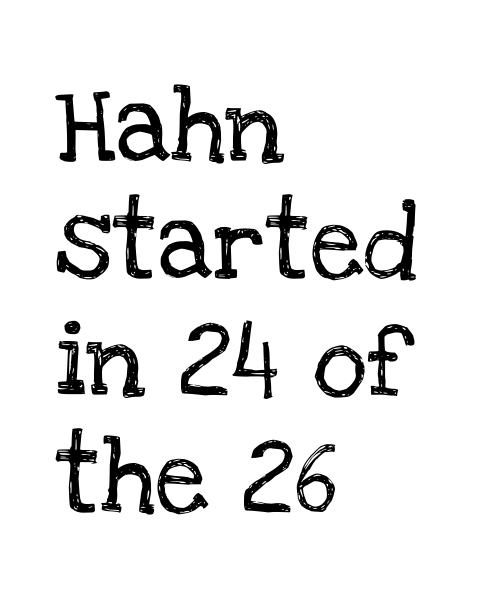
Q: Is the text italic (slanted)? A: No, it is upright.
Q: Is the typeface a serif or a sans-serif typeface? A: Serif.
Q: Is the text underlined? A: No.
Q: How is the paragraph aligned? A: Left-aligned.
Q: Is the spacing between letters normal or unusually wide? A: Normal.
Q: Is the spacing between lines tight, normal or loose? A: Normal.
Q: Width (condensed, normal, or wide)? A: Normal.
Q: Stroke contrast? A: Low.
Q: x-height? A: Large.
Q: Monospaced? A: No.
